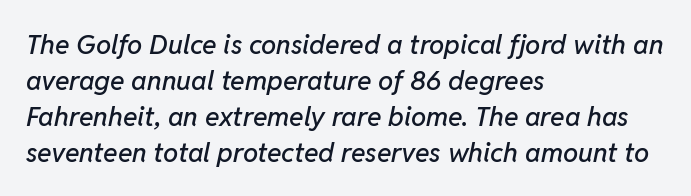
Q: Is the text italic (slanted)? A: Yes, it leans right by about 11 degrees.
Q: Is the text underlined? A: No.
Q: How is the paragraph aligned? A: Left-aligned.
Q: Is the spacing between letters normal or unusually wide? A: Normal.
Q: Is the spacing between lines tight, normal or loose? A: Normal.
